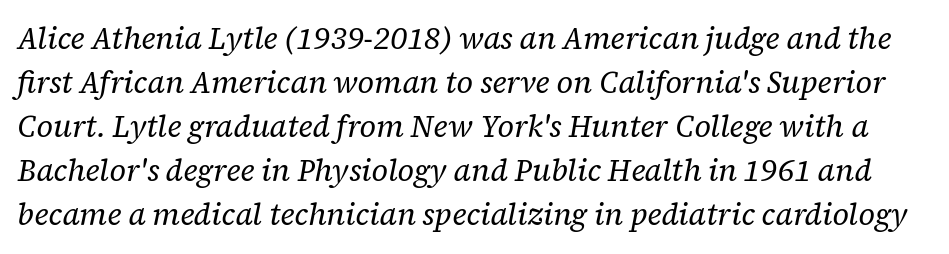
The image shows 30 px regular-weight serif type, italic (leaning right); set normal line spacing (1.47x), normal letter spacing, not underlined; low stroke contrast and a medium x-height.
